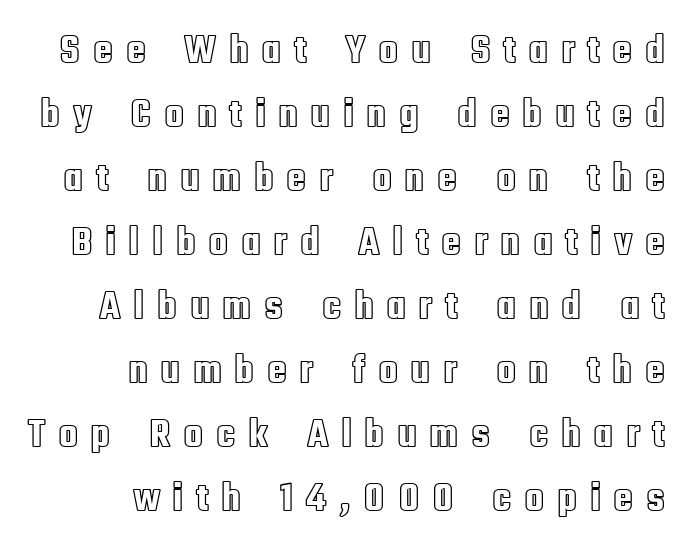
The image shows 41 px condensed type, upright; set right-aligned, normal line spacing (1.56x), unusually wide letter spacing (+0.3 em), not underlined; a large x-height.
